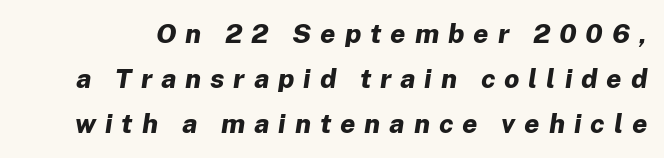
{"italic": "yes", "lean": "right", "slant_degrees": 8, "bold": "yes", "underline": "no", "line_spacing": "normal", "line_spacing_ratio": 1.67, "letter_spacing": "wide", "letter_spacing_em": 0.33, "glyph_px": 27}
